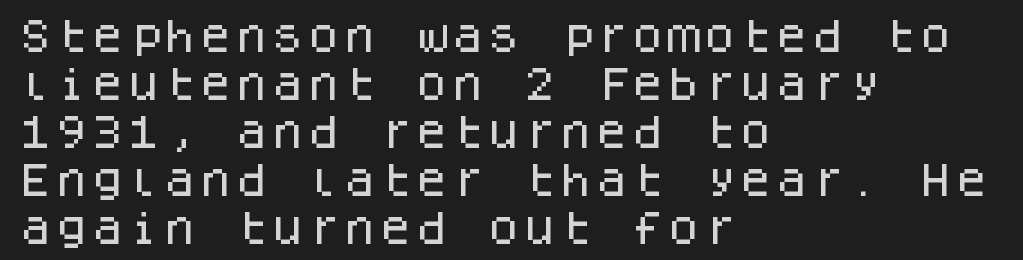
Q: Is the text italic (slanted)? A: No, it is upright.
Q: Is the typeface a serif or a sans-serif typeface? A: Sans-serif.
Q: Is the text underlined? A: No.
Q: How is the paragraph aligned? A: Left-aligned.
Q: Is the spacing between letters normal or unusually wide? A: Normal.
Q: Is the spacing between lines tight, normal or loose? A: Normal.
Q: Width (condensed, normal, or wide)? A: Normal.
Q: Stroke contrast? A: Low.
Q: x-height? A: Large.
Q: Monospaced? A: Yes.
